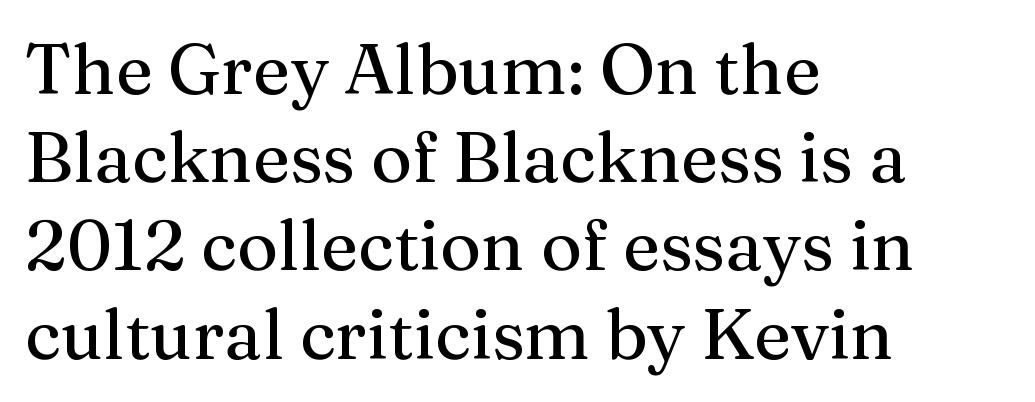
Q: Is the text italic (slanted)? A: No, it is upright.
Q: Is the typeface a serif or a sans-serif typeface? A: Serif.
Q: Is the text underlined? A: No.
Q: How is the paragraph aligned? A: Left-aligned.
Q: Is the spacing between letters normal or unusually wide? A: Normal.
Q: Is the spacing between lines tight, normal or loose? A: Normal.
Q: Width (condensed, normal, or wide)? A: Normal.
Q: Stroke contrast? A: Medium.
Q: x-height? A: Medium.
Q: Monospaced? A: No.
